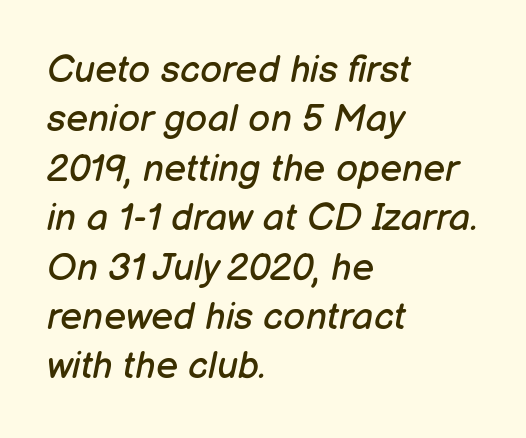
Do the characters align in a grid? No, the font is proportional. Between one letter and the next there's only the usual sliver of space. Quick note: italic. Letters rest on an invisible, unmarked baseline. The typeface has the unassuming heft of standard copy or less.
